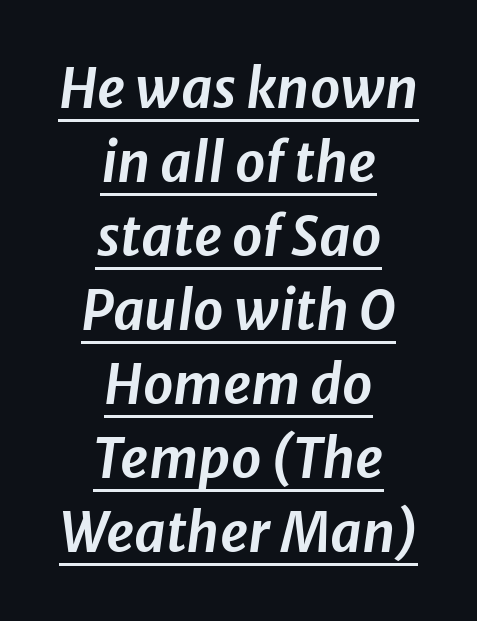
The image shows 54 px text type, italic (leaning right); set centered, normal line spacing (1.37x), normal letter spacing, underlined; low stroke contrast and a medium x-height.
